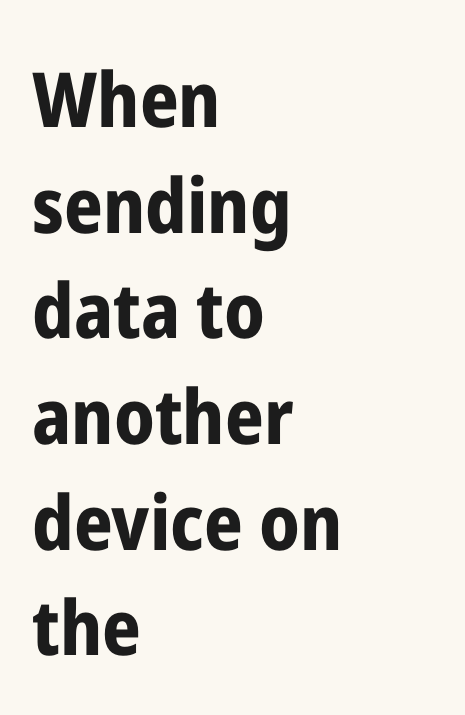
{"serif": "no", "italic": "no", "bold": "yes", "weight": "bold", "width": "condensed", "stroke_contrast": "low", "x_height": "medium", "monospaced": "no", "underline": "no", "align": "left", "line_spacing": "normal", "line_spacing_ratio": 1.39, "letter_spacing": "normal", "letter_spacing_em": 0.0, "glyph_px": 76}
